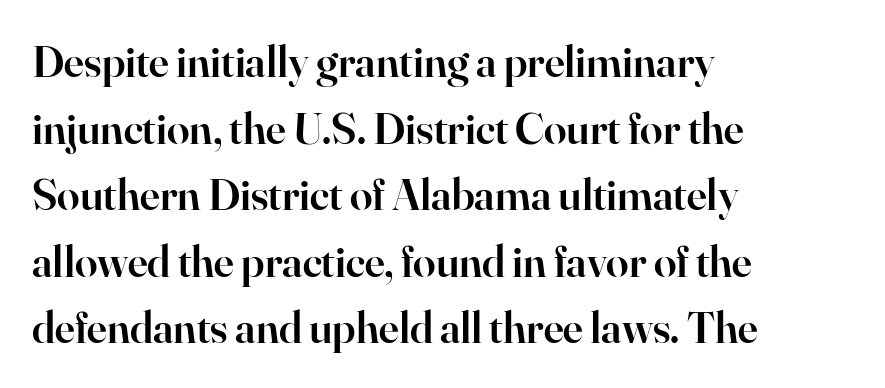
{"serif": "yes", "italic": "no", "bold": "semi", "weight": "semibold", "width": "normal", "stroke_contrast": "high", "x_height": "small", "monospaced": "no", "underline": "no", "align": "left", "line_spacing": "normal", "line_spacing_ratio": 1.48, "letter_spacing": "normal", "letter_spacing_em": 0.0, "glyph_px": 45}
